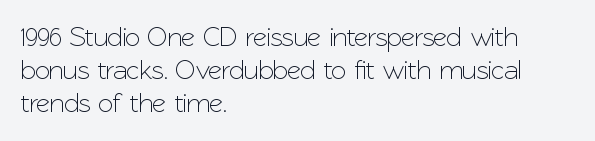
Q: Is the text italic (slanted)? A: No, it is upright.
Q: Is the text underlined? A: No.
Q: How is the paragraph aligned? A: Left-aligned.
Q: Is the spacing between letters normal or unusually wide? A: Normal.
